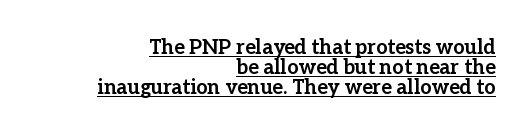
{"italic": "no", "bold": "yes", "underline": "yes", "align": "right", "line_spacing": "tight", "line_spacing_ratio": 1.0, "letter_spacing": "normal", "letter_spacing_em": 0.0, "glyph_px": 20}
